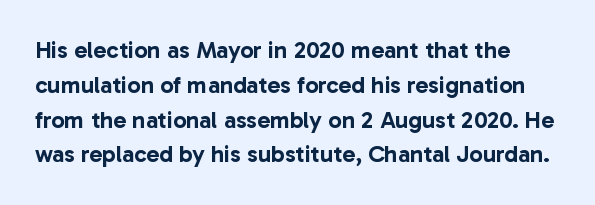
Style check: upright. The string is rendered with underlining switched off. Does extra space separate the letters? No, they use regular spacing. The line-height multiplier appears to be the usual default.
